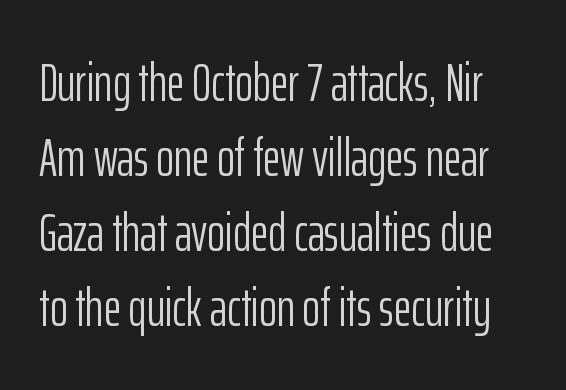
If you measured baseline to baseline, you'd find a middling distance. In terms of letterform style, serifs are entirely absent. No extra tracking has been applied to these lines. No word sits above an underline. Is this a heavy cut? Hardly; it is regular or lighter. The rendering uses natural spacing where letterforms have individual widths.
